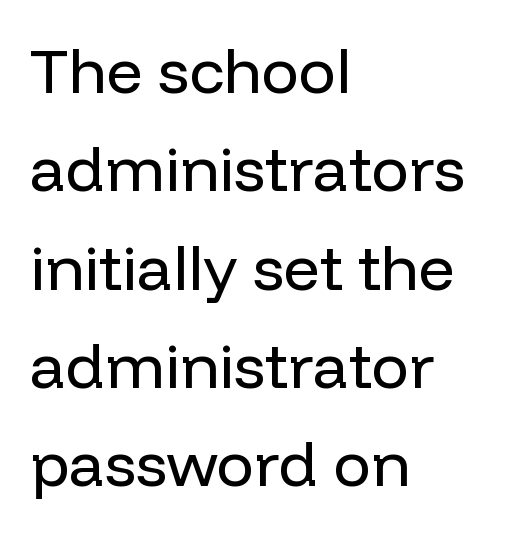
Stroke terminals: plain, sans-serif. The paragraph shown leans on its left margin. Tracking value appears to be zero — textbook default spacing. Rendered with straight, roman letterforms. Quick note: interline space is typical. Descenders are the only things crossing below the line.
